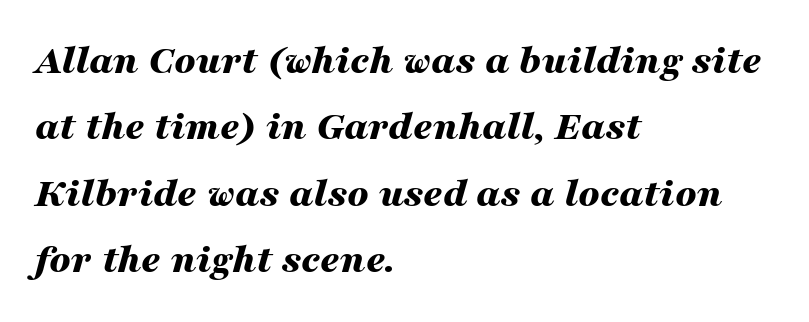
{"italic": "yes", "lean": "right", "slant_degrees": 16, "bold": "yes", "weight": "bold", "width": "wide", "stroke_contrast": "medium", "x_height": "medium", "monospaced": "no", "underline": "no", "align": "left", "line_spacing": "normal", "line_spacing_ratio": 1.58, "letter_spacing": "normal", "letter_spacing_em": 0.0, "glyph_px": 42}
